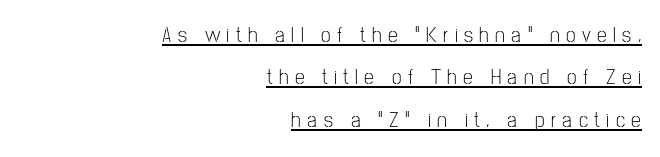
The image shows 22 px text type, upright; set right-aligned, loose line spacing (1.93x), unusually wide letter spacing (+0.29 em), underlined.
